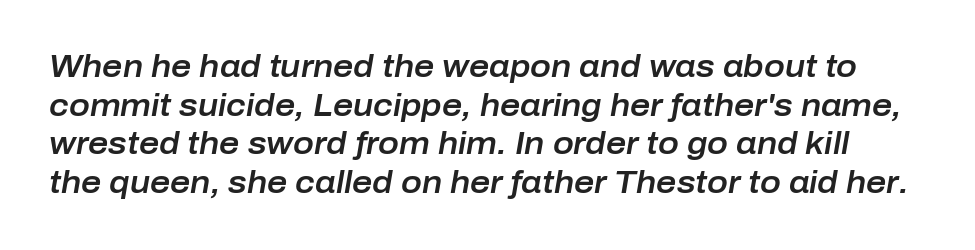
The line texture is even and compact thanks to regular tracking. Italic: yes, the glyphs are oblique. The passage shown is not underscored anywhere. The lines sit at an ordinary, default distance from one another. Here the designer chose a conventional face with non-uniform glyph widths.
